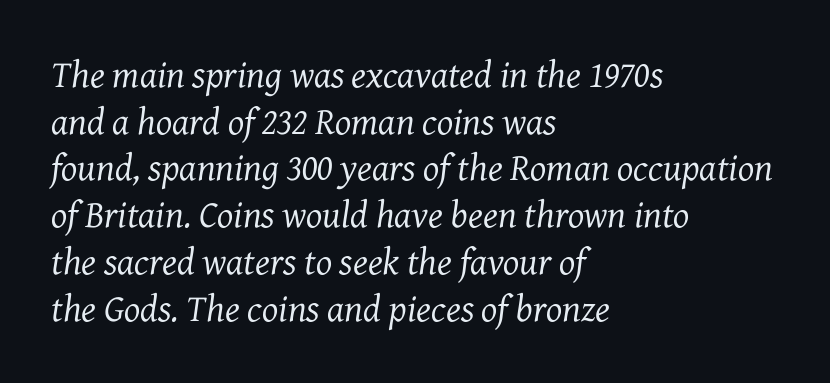
Unmarked baselines from the first word to the last. You could not count columns in this text — the font is proportionally spaced. The face used here has a pronounced slope to its letters. Caption: face not bold, strokes unweighted. The typesetter chose a ragged-right arrangement here.
